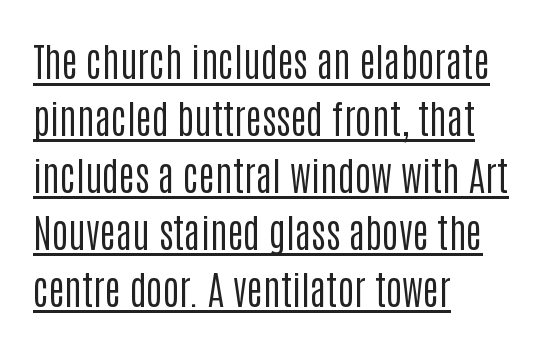
Q: Is the text bold? A: No.
Q: Is the text italic (slanted)? A: No, it is upright.
Q: Is the typeface a serif or a sans-serif typeface? A: Sans-serif.
Q: Is the text underlined? A: Yes.
Q: How is the paragraph aligned? A: Left-aligned.
Q: Is the spacing between letters normal or unusually wide? A: Normal.
Q: Is the spacing between lines tight, normal or loose? A: Normal.
Q: Width (condensed, normal, or wide)? A: Condensed.
Q: Stroke contrast? A: Low.
Q: x-height? A: Large.
Q: Monospaced? A: No.
